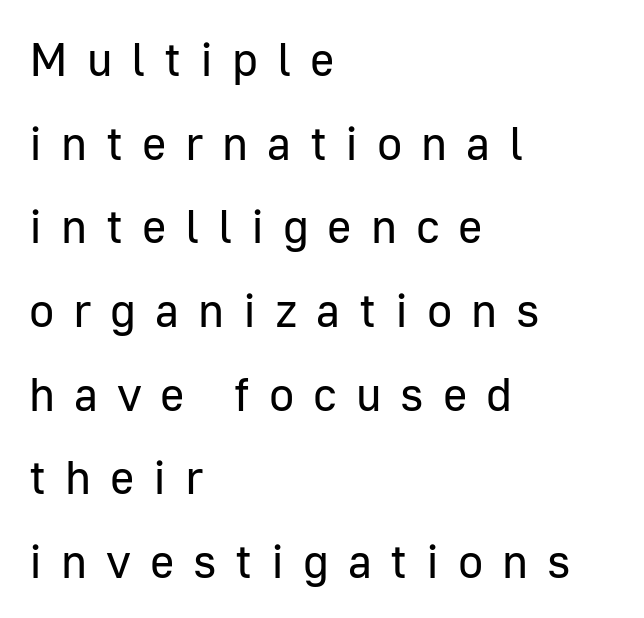
{"serif": "no", "italic": "no", "bold": "no", "weight": "regular", "width": "normal", "stroke_contrast": "low", "x_height": "medium", "monospaced": "no", "underline": "no", "align": "left", "line_spacing_ratio": 1.78, "letter_spacing": "wide", "letter_spacing_em": 0.4, "glyph_px": 47}
